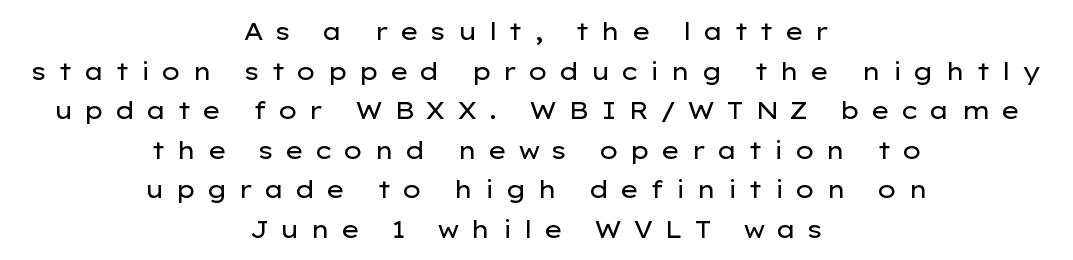
Stems here are at most as thick as an everyday book face. One-word summary of the alignment: center. Whoever set this chose a conventional vertical rhythm. What stands out about the letter spacing? Its width — letters are far apart. Check the space under the baseline: it is left empty.
